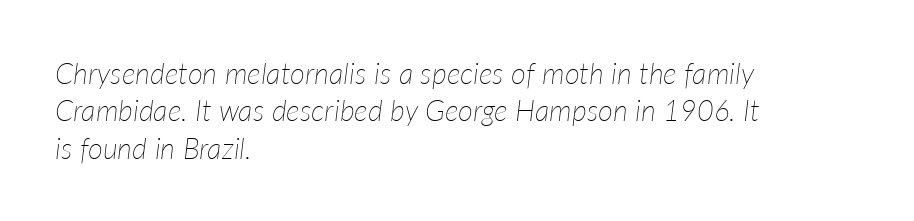
All the whitespace from short lines collects on the right. The rendering uses natural spacing where letterforms have individual widths. Compared with a typical body face, this is equally light or lighter still. What stands out about the letter spacing? Nothing — it is the standard amount.
